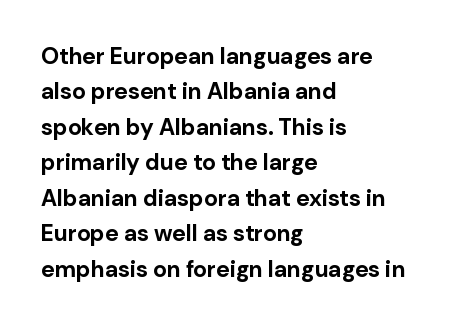
{"italic": "no", "bold": "yes", "underline": "no", "align": "left", "line_spacing": "normal", "line_spacing_ratio": 1.54, "letter_spacing": "normal", "letter_spacing_em": 0.0, "glyph_px": 23}
